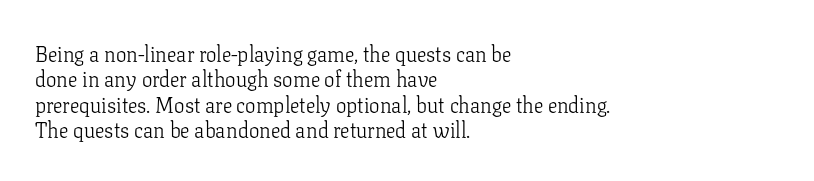
Q: Is the text bold? A: No.
Q: Is the text italic (slanted)? A: No, it is upright.
Q: Is the text underlined? A: No.
Q: How is the paragraph aligned? A: Left-aligned.
Q: Is the spacing between letters normal or unusually wide? A: Normal.
